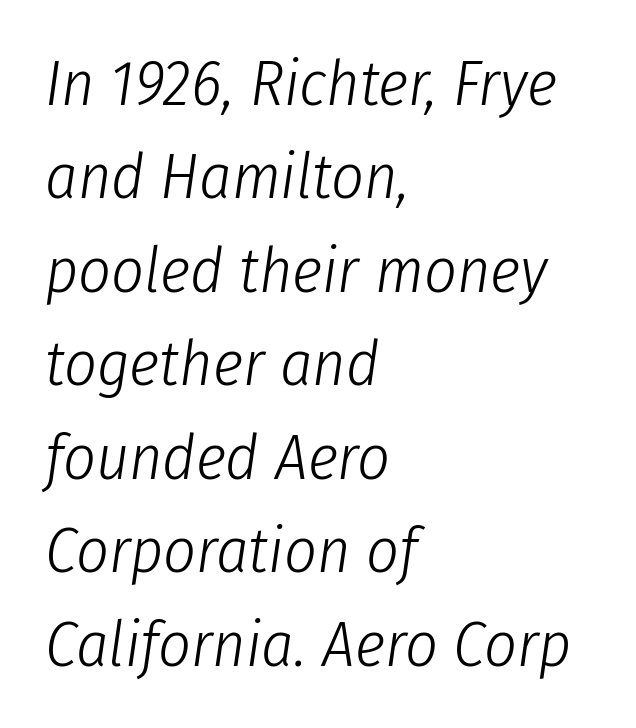
The image shows 64 px light, condensed type, italic (leaning right); set left-aligned, normal line spacing (1.46x), normal letter spacing, not underlined; low stroke contrast and a medium x-height.
